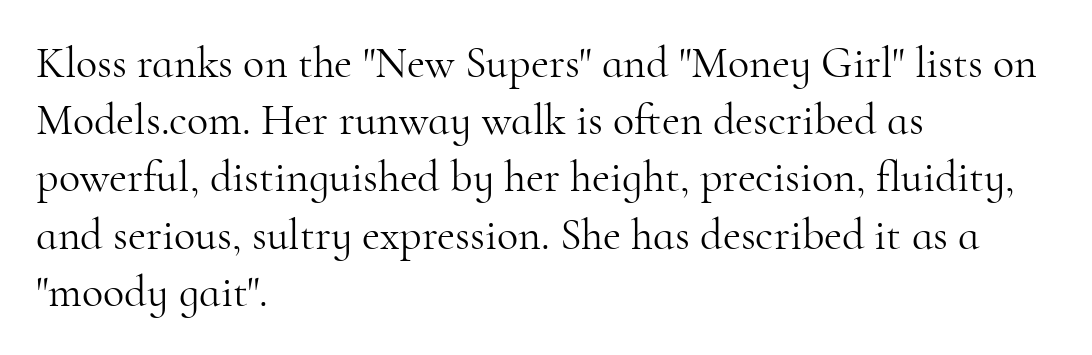
{"serif": "yes", "italic": "no", "bold": "no", "weight": "light", "width": "normal", "stroke_contrast": "high", "x_height": "small", "monospaced": "no", "underline": "no", "align": "left", "line_spacing": "normal", "line_spacing_ratio": 1.3, "letter_spacing": "normal", "letter_spacing_em": 0.0, "glyph_px": 44}
